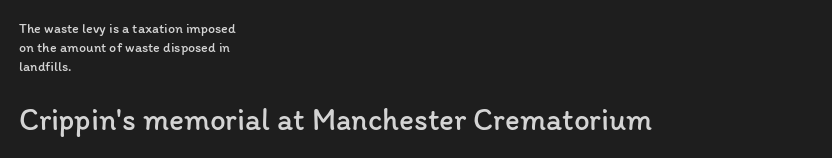
Q: Is the text bold? A: No.
Q: Is the text italic (slanted)? A: No, it is upright.
Q: Is the text underlined? A: No.
Q: How is the paragraph aligned? A: Left-aligned.
Q: Is the spacing between letters normal or unusually wide? A: Normal.
Q: Is the spacing between lines tight, normal or loose? A: Normal.
Q: Which block of text is set in a larger size, the first (top) or the second (bottom)? A: The second (bottom) one.
Q: Width (condensed, normal, or wide)? A: Normal.
Q: Stroke contrast? A: Low.
Q: x-height? A: Medium.
Q: Monospaced? A: No.
